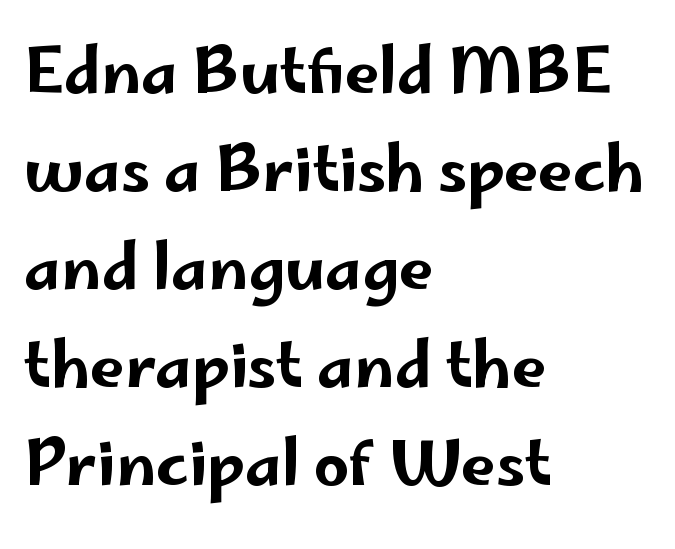
The image shows 62 px wide sans-serif type, upright; set left-aligned, normal line spacing (1.58x), normal letter spacing, not underlined; low stroke contrast and a small x-height.
